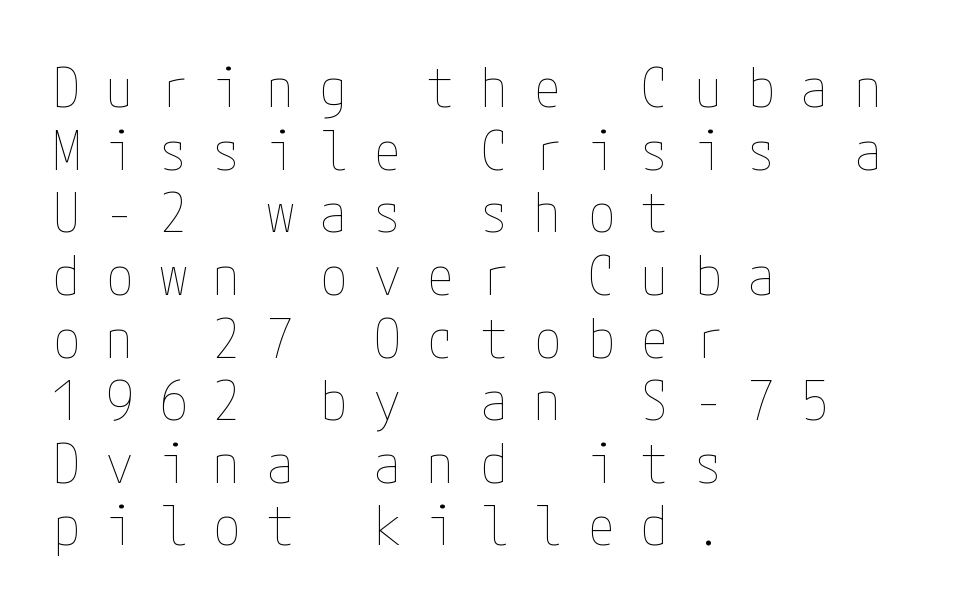
{"italic": "no", "bold": "no", "weight": "thin", "width": "condensed", "stroke_contrast": "low", "x_height": "medium", "underline": "no", "align": "left", "line_spacing_ratio": 1.16, "letter_spacing": "wide", "letter_spacing_em": 0.49, "glyph_px": 54}
